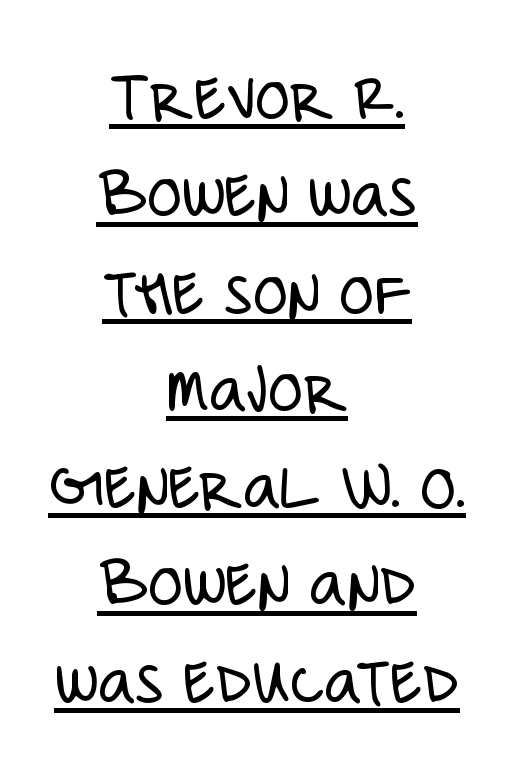
Q: Is the text bold? A: No.
Q: Is the text italic (slanted)? A: No, it is upright.
Q: Is the typeface a serif or a sans-serif typeface? A: Sans-serif.
Q: Is the text underlined? A: Yes.
Q: How is the paragraph aligned? A: Centered.
Q: Is the spacing between letters normal or unusually wide? A: Normal.
Q: Is the spacing between lines tight, normal or loose? A: Normal.
Q: Width (condensed, normal, or wide)? A: Condensed.
Q: Stroke contrast? A: Low.
Q: x-height? A: Large.
Q: Monospaced? A: No.
